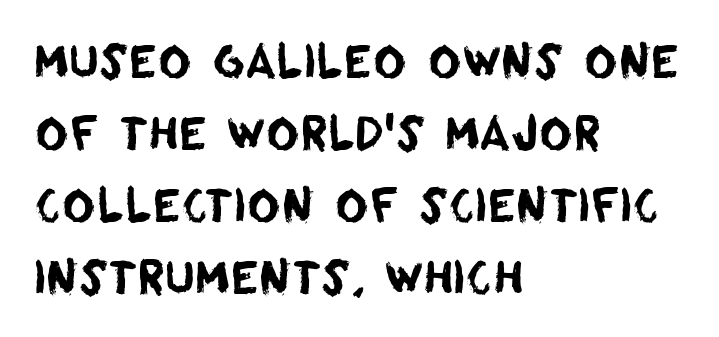
{"serif": "no", "width": "normal", "stroke_contrast": "low", "x_height": "large", "monospaced": "no", "underline": "no", "align": "left", "line_spacing": "normal", "line_spacing_ratio": 1.6, "letter_spacing": "normal", "letter_spacing_em": 0.0, "glyph_px": 45}
